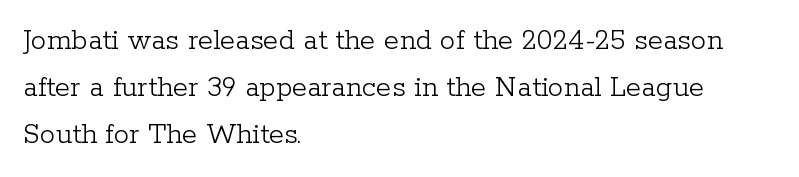
{"serif": "yes", "italic": "no", "bold": "no", "weight": "light", "width": "normal", "stroke_contrast": "low", "x_height": "medium", "monospaced": "no", "underline": "no", "align": "left", "line_spacing": "normal", "line_spacing_ratio": 1.52, "letter_spacing": "normal", "letter_spacing_em": 0.0, "glyph_px": 31}
